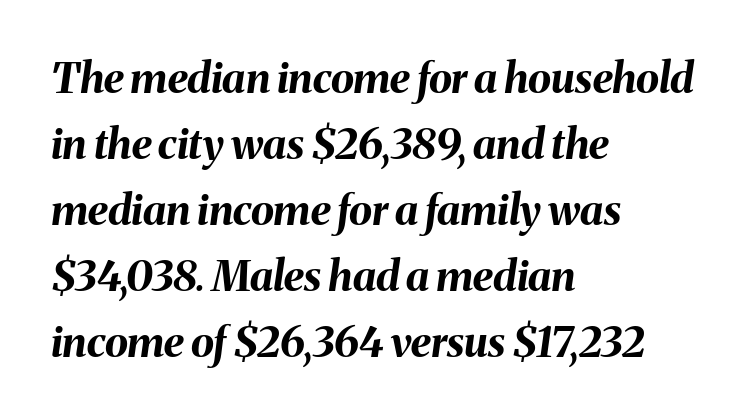
Q: Is the text bold? A: Yes.
Q: Is the text italic (slanted)? A: Yes, it leans right by about 8 degrees.
Q: Is the text underlined? A: No.
Q: How is the paragraph aligned? A: Left-aligned.
Q: Is the spacing between letters normal or unusually wide? A: Normal.
Q: Is the spacing between lines tight, normal or loose? A: Normal.
Q: Width (condensed, normal, or wide)? A: Normal.
Q: Stroke contrast? A: Medium.
Q: x-height? A: Medium.
Q: Monospaced? A: No.
